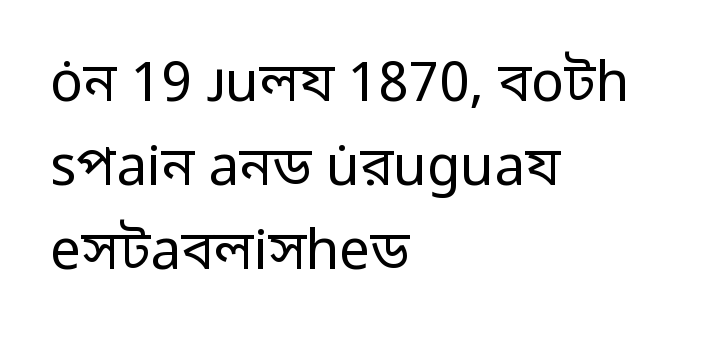
Students, observe: this is what conventionally led text looks like. What stands out about the letter spacing? Nothing — it is the standard amount. Proportional: the letters do not fall into vertical columns. The type family on display is of the sans-serif kind. Glance below the letters and you will spot only blank space.
